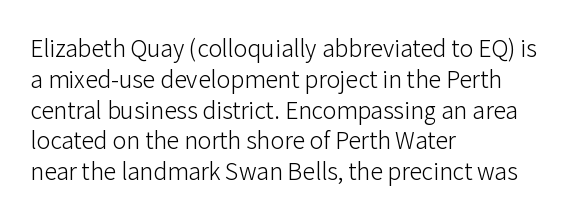
Q: Is the text bold? A: No.
Q: Is the text italic (slanted)? A: No, it is upright.
Q: Is the text underlined? A: No.
Q: How is the paragraph aligned? A: Left-aligned.
Q: Is the spacing between letters normal or unusually wide? A: Normal.
Q: Is the spacing between lines tight, normal or loose? A: Normal.
